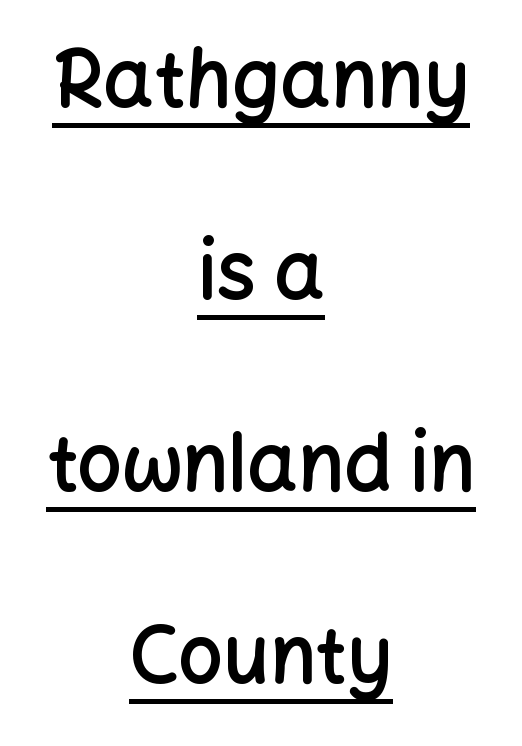
The image shows 79 px semibold sans-serif type, upright; set centered, loose line spacing (2.43x), normal letter spacing, underlined; low stroke contrast and a medium x-height.
